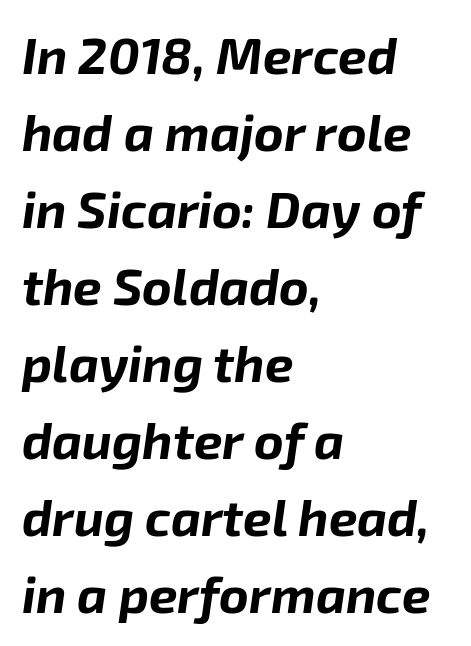
Q: Is the text bold? A: Yes.
Q: Is the text italic (slanted)? A: Yes, it leans right by about 8 degrees.
Q: Is the text underlined? A: No.
Q: How is the paragraph aligned? A: Left-aligned.
Q: Is the spacing between letters normal or unusually wide? A: Normal.
Q: Is the spacing between lines tight, normal or loose? A: Normal.
Q: Width (condensed, normal, or wide)? A: Normal.
Q: Stroke contrast? A: Low.
Q: x-height? A: Medium.
Q: Monospaced? A: No.
